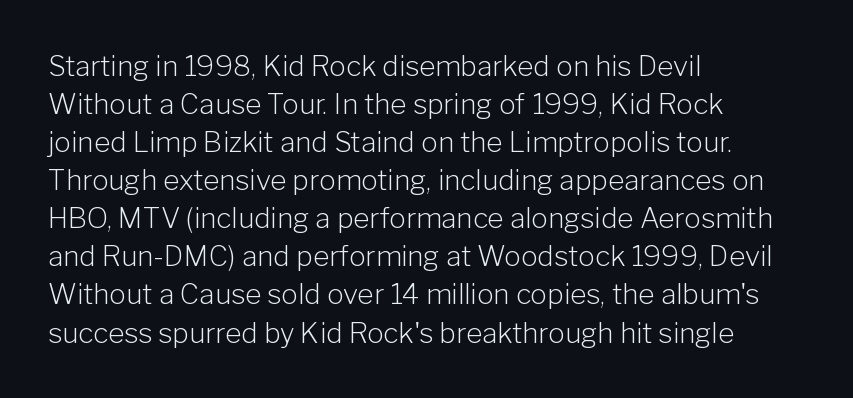
The type family on display is of the sans-serif kind. Stems here are at most as thick as an everyday book face. Which margin do the lines hug? The left one — the right edge is uneven. Looks like regular typesetting: each glyph gets only the width it needs. Reading down the column, the eye jumps a familiar distance to each next line. Observe the ordinary spacing: letters are neighbours, not strangers.
